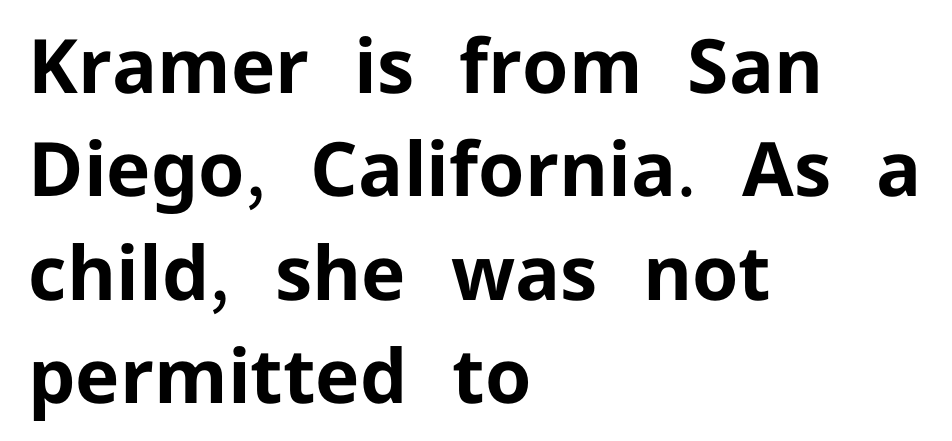
In terms of weight, the rendering is a true, heavy bold. Successive baselines arrive at the customary interval. A classic flush-left, rag-right setting is used for this passage. Stroke terminals: plain, sans-serif. This sample uses plain, unmodified letter spacing. Character widths vary here, with narrow letters taking less room than wide ones.
